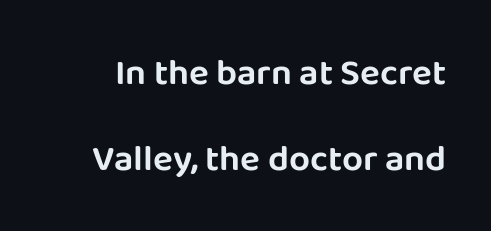
{"serif": "no", "italic": "no", "width": "normal", "stroke_contrast": "low", "x_height": "large", "monospaced": "no", "underline": "no", "line_spacing": "loose", "line_spacing_ratio": 2.33, "letter_spacing": "normal", "letter_spacing_em": 0.0, "glyph_px": 37}
